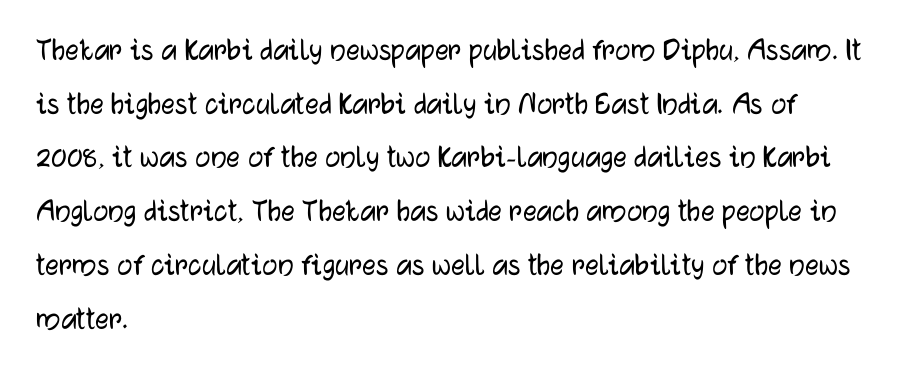
{"serif": "no", "italic": "no", "width": "normal", "stroke_contrast": "low", "x_height": "medium", "monospaced": "no", "underline": "no", "align": "left", "line_spacing": "normal", "line_spacing_ratio": 1.58, "letter_spacing": "normal", "letter_spacing_em": 0.0, "glyph_px": 34}
